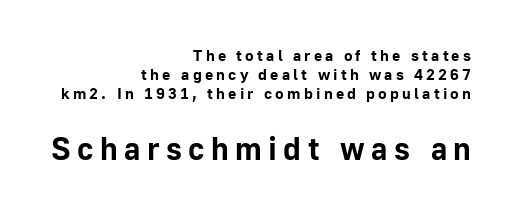
The image shows 32 px bold sans-serif type, upright; set right-aligned, line spacing 1.19x, unusually wide letter spacing (+0.2 em), not underlined; the second (bottom) block is 2.0x larger; low stroke contrast and a medium x-height.
